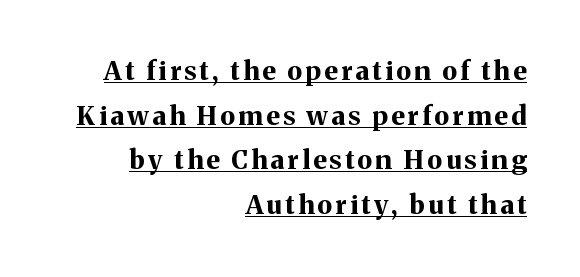
Q: Is the text bold? A: Yes.
Q: Is the text italic (slanted)? A: No, it is upright.
Q: Is the text underlined? A: Yes.
Q: How is the paragraph aligned? A: Right-aligned.
